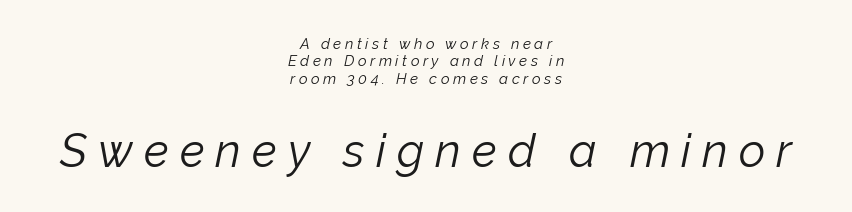
Q: Is the text bold? A: No.
Q: Is the text italic (slanted)? A: Yes, it leans right by about 12 degrees.
Q: Is the text underlined? A: No.
Q: How is the paragraph aligned? A: Centered.
Q: Is the spacing between letters normal or unusually wide? A: Unusually wide.
Q: Which block of text is set in a larger size, the first (top) or the second (bottom)? A: The second (bottom) one.
Q: Width (condensed, normal, or wide)? A: Normal.
Q: Stroke contrast? A: Low.
Q: x-height? A: Medium.
Q: Monospaced? A: No.
